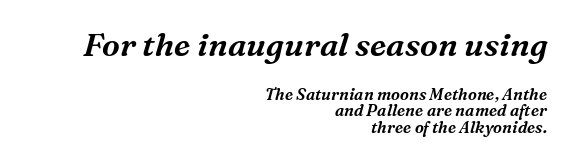
{"serif": "yes", "italic": "yes", "lean": "right", "slant_degrees": 16, "width": "normal", "stroke_contrast": "medium", "x_height": "medium", "monospaced": "no", "underline": "no", "align": "right", "line_spacing": "tight", "line_spacing_ratio": 1.06, "letter_spacing": "normal", "letter_spacing_em": 0.0, "larger_block": "first", "size_ratio": 2.0, "glyph_px": 32}
